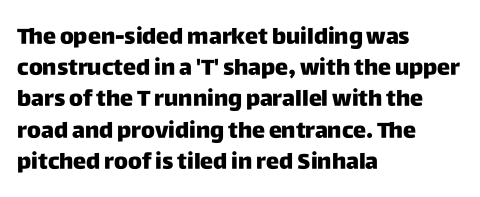
Nope, not italic — everything's standing straight. You could call the tracking neutral — neither tight nor loose. Descenders hang freely into open space. Vertical spacing — default. The compositor pushed each line to the left boundary.
